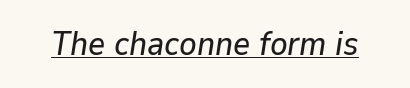
Q: Is the text italic (slanted)? A: Yes, it leans right by about 9 degrees.
Q: Is the text underlined? A: Yes.
Q: Is the spacing between letters normal or unusually wide? A: Normal.
Q: Width (condensed, normal, or wide)? A: Normal.
Q: Stroke contrast? A: Low.
Q: x-height? A: Medium.
Q: Monospaced? A: No.
